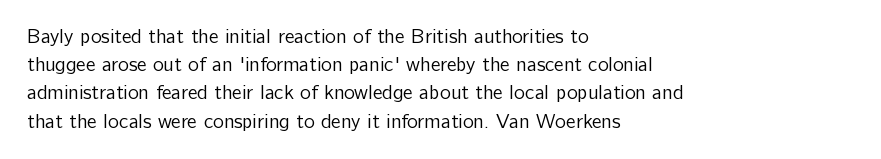
{"italic": "no", "bold": "no", "underline": "no", "align": "left", "line_spacing": "normal", "line_spacing_ratio": 1.41, "letter_spacing": "normal", "letter_spacing_em": 0.0, "glyph_px": 20}
